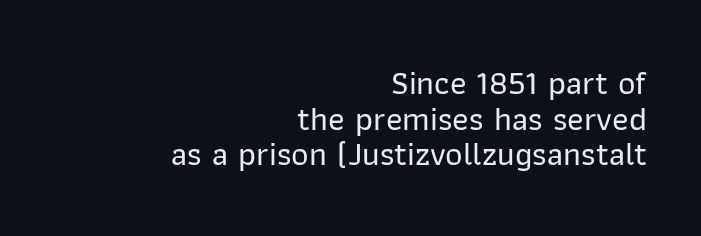
The leading is snug, giving the passage a crowded texture. A sans-serif font was chosen for this passage. Every stem runs plumb, perpendicular to the baseline. Only glyphs here, with clear space below each row. Do the characters align in a grid? No, the font is proportional. Visually the block forms a straight wall on the right and a jagged coastline on the left.
